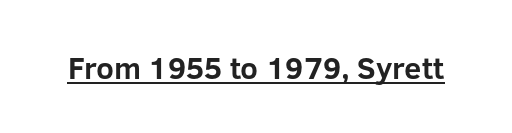
The image shows 31 px bold sans-serif type, upright; set normal letter spacing, underlined; low stroke contrast and a medium x-height.
